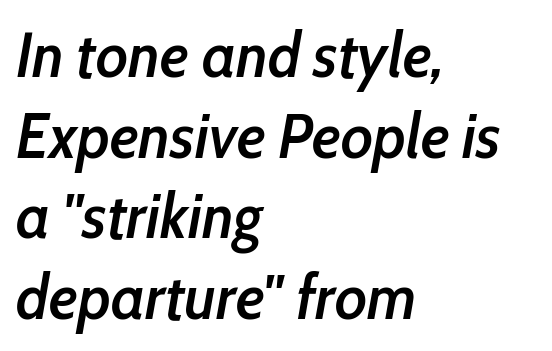
Q: Is the text bold? A: Semi-bold.
Q: Is the text italic (slanted)? A: Yes, it leans right by about 10 degrees.
Q: Is the text underlined? A: No.
Q: How is the paragraph aligned? A: Left-aligned.
Q: Is the spacing between letters normal or unusually wide? A: Normal.
Q: Is the spacing between lines tight, normal or loose? A: Normal.
Q: Width (condensed, normal, or wide)? A: Condensed.
Q: Stroke contrast? A: Low.
Q: x-height? A: Medium.
Q: Monospaced? A: No.
